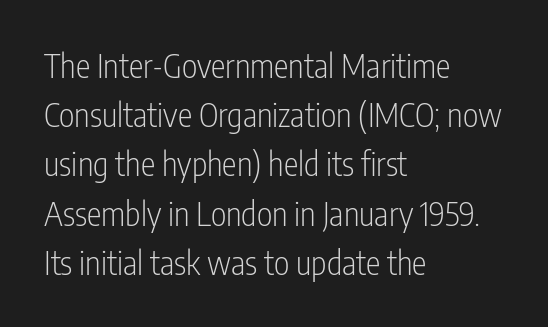
Q: Is the text bold? A: No.
Q: Is the text italic (slanted)? A: No, it is upright.
Q: Is the typeface a serif or a sans-serif typeface? A: Sans-serif.
Q: Is the text underlined? A: No.
Q: How is the paragraph aligned? A: Left-aligned.
Q: Is the spacing between letters normal or unusually wide? A: Normal.
Q: Is the spacing between lines tight, normal or loose? A: Normal.
Q: Width (condensed, normal, or wide)? A: Condensed.
Q: Stroke contrast? A: Low.
Q: x-height? A: Medium.
Q: Monospaced? A: No.
